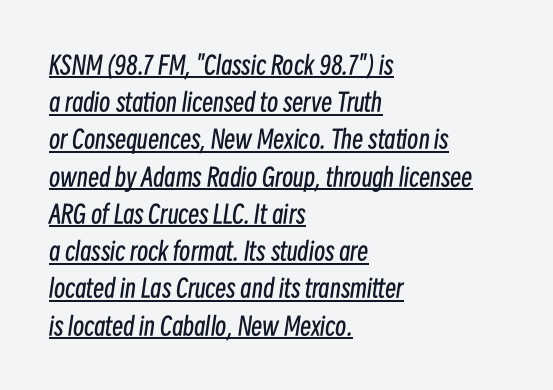
How would I describe the line gaps? Plain and ordinary. Spacing between characters is what you'd get straight out of the box. Yep, that's italic — everything's leaning. Emphasis is given by a line drawn under the lettering. One-word summary of the alignment: left. The font is comparable to plain body text, perhaps lighter.
